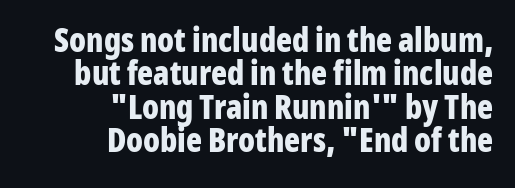
Q: Is the text bold? A: Yes.
Q: Is the text italic (slanted)? A: No, it is upright.
Q: Is the typeface a serif or a sans-serif typeface? A: Sans-serif.
Q: Is the text underlined? A: No.
Q: How is the paragraph aligned? A: Right-aligned.
Q: Is the spacing between letters normal or unusually wide? A: Normal.
Q: Is the spacing between lines tight, normal or loose? A: Tight.
Q: Width (condensed, normal, or wide)? A: Condensed.
Q: Stroke contrast? A: Low.
Q: x-height? A: Medium.
Q: Monospaced? A: No.
